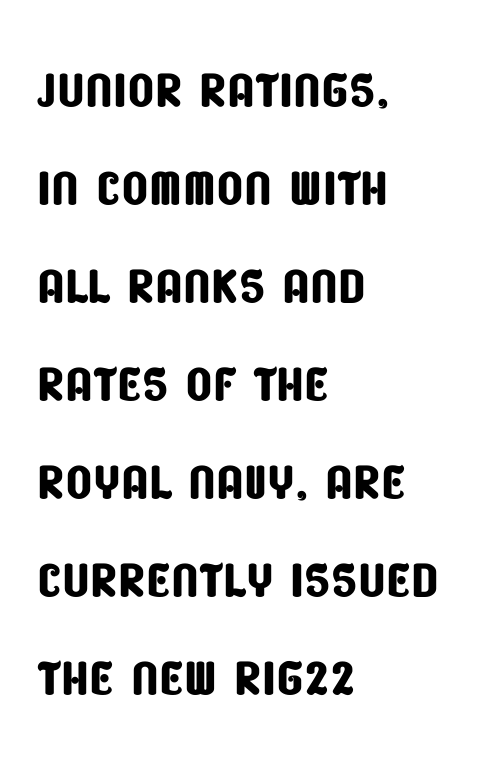
Nobody drew a line under any word here. One glance says typical: line gaps are just what's usual. This sample has the flowing, uneven cadence of proportional lettering. The paragraph has a hard left edge and a soft right edge.
